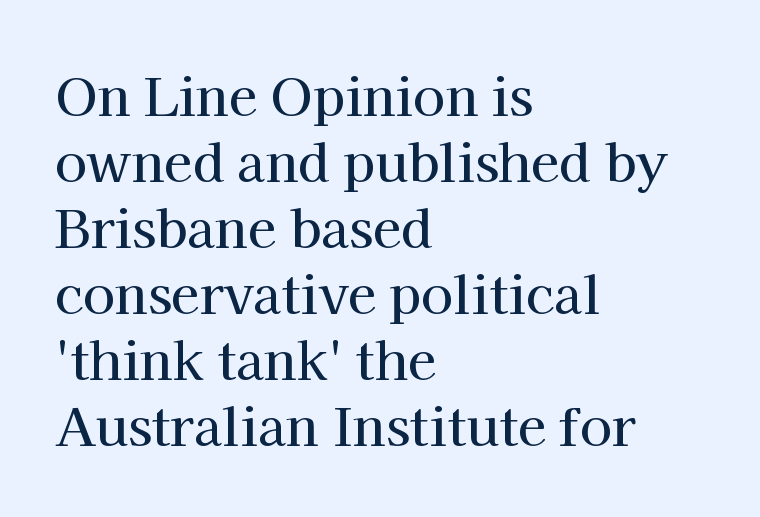
{"serif": "yes", "italic": "no", "width": "normal", "stroke_contrast": "high", "x_height": "medium", "monospaced": "no", "underline": "no", "align": "left", "line_spacing": "normal", "line_spacing_ratio": 1.27, "letter_spacing": "normal", "letter_spacing_em": 0.0, "glyph_px": 52}
